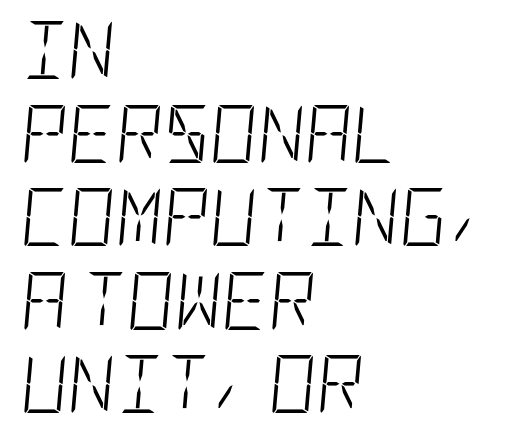
{"italic": "yes", "lean": "right", "slant_degrees": 5, "bold": "no", "weight": "light", "width": "condensed", "stroke_contrast": "low", "x_height": "large", "underline": "no", "align": "left", "line_spacing": "normal", "line_spacing_ratio": 1.44, "letter_spacing": "normal", "letter_spacing_em": 0.0, "glyph_px": 58}
